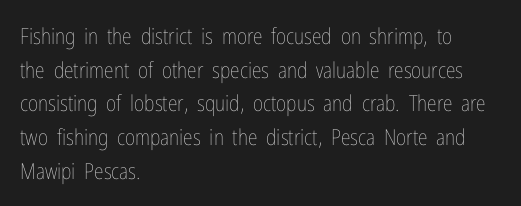
Unbolded letterforms with no extra heft. The letterforms sit shoulder to shoulder at normal distance. Line spacing here is normal. Glance below the letters and you will spot only blank space. Visually the block forms a straight wall on the left and a jagged coastline on the right.
